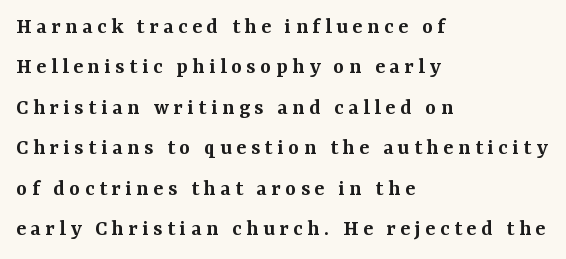
{"italic": "no", "bold": "semi", "underline": "no", "align": "left", "line_spacing_ratio": 1.76, "letter_spacing": "wide", "letter_spacing_em": 0.2, "glyph_px": 23}
